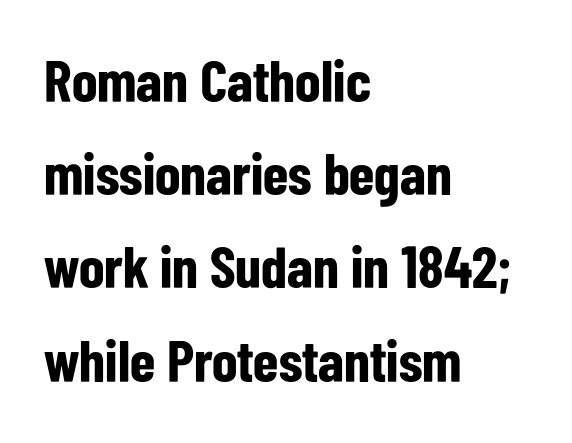
{"serif": "no", "italic": "no", "bold": "yes", "weight": "bold", "width": "condensed", "stroke_contrast": "low", "x_height": "medium", "monospaced": "no", "underline": "no", "align": "left", "line_spacing": "normal", "line_spacing_ratio": 1.58, "letter_spacing": "normal", "letter_spacing_em": 0.0, "glyph_px": 59}
